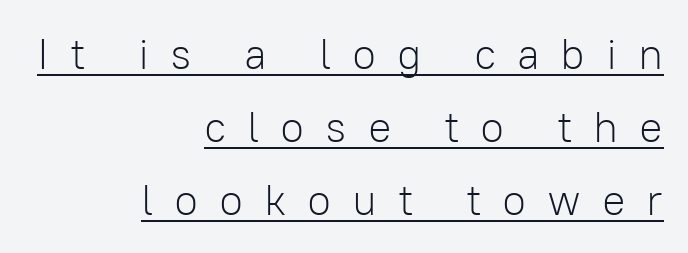
The passage shown has open, widely tracked lettering throughout. Here the designer chose a conventional face with non-uniform glyph widths. Every row of glyphs terminates at an identical x-position on the right. Rows of type keep a routine distance in the vertical direction. These glyphs show unthickened strokes, regular width or finer.
